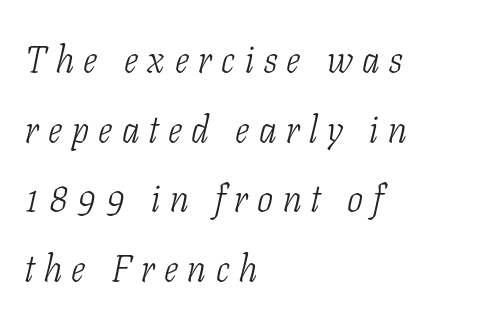
The specimen reads as italic at a glance. Words appear elongated and porous because spacing is wide. Stems here are at most as thick as an everyday book face. Examine the stroke ends and you'll spot serifs. Each letter keeps its own natural width here, so spacing adapts to shape. Underlining? Definitely not there.
